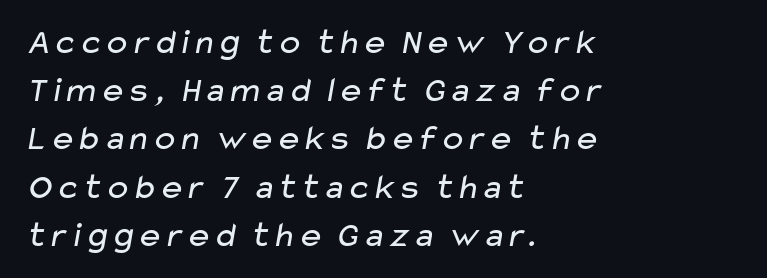
Q: Is the text bold? A: No.
Q: Is the typeface a serif or a sans-serif typeface? A: Sans-serif.
Q: Is the text underlined? A: No.
Q: How is the paragraph aligned? A: Left-aligned.
Q: Is the spacing between letters normal or unusually wide? A: Normal.
Q: Is the spacing between lines tight, normal or loose? A: Normal.
Q: Width (condensed, normal, or wide)? A: Wide.
Q: Stroke contrast? A: Low.
Q: x-height? A: Medium.
Q: Monospaced? A: No.
